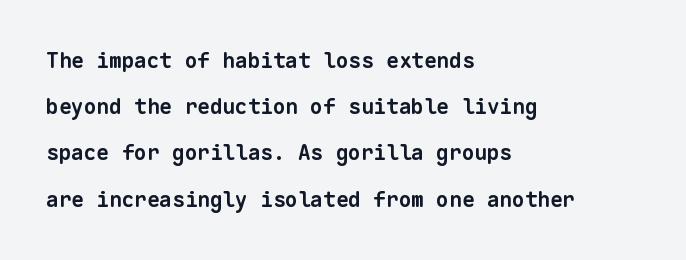
{"bold": "yes", "underline": "no", "align": "left", "line_spacing": "loose", "line_spacing_ratio": 2.2, "letter_spacing": "normal", "letter_spacing_em": 0.0, "glyph_px": 21}
